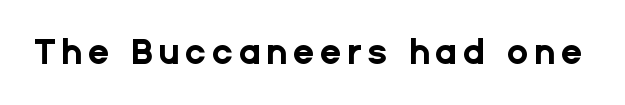
Q: Is the text bold? A: Yes.
Q: Is the text italic (slanted)? A: No, it is upright.
Q: Is the typeface a serif or a sans-serif typeface? A: Sans-serif.
Q: Is the text underlined? A: No.
Q: Width (condensed, normal, or wide)? A: Normal.
Q: Stroke contrast? A: Low.
Q: x-height? A: Medium.
Q: Monospaced? A: No.
